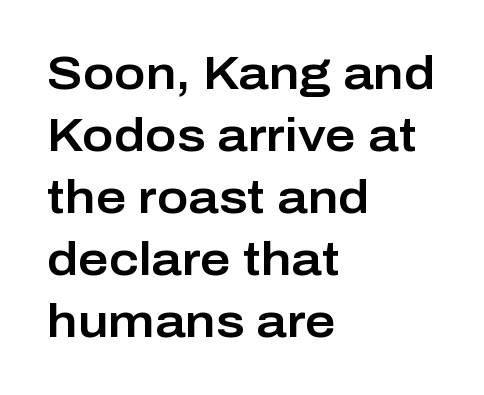
The image shows 47 px sans-serif type, upright; set left-aligned, normal line spacing (1.32x), normal letter spacing, not underlined; low stroke contrast and a medium x-height.
